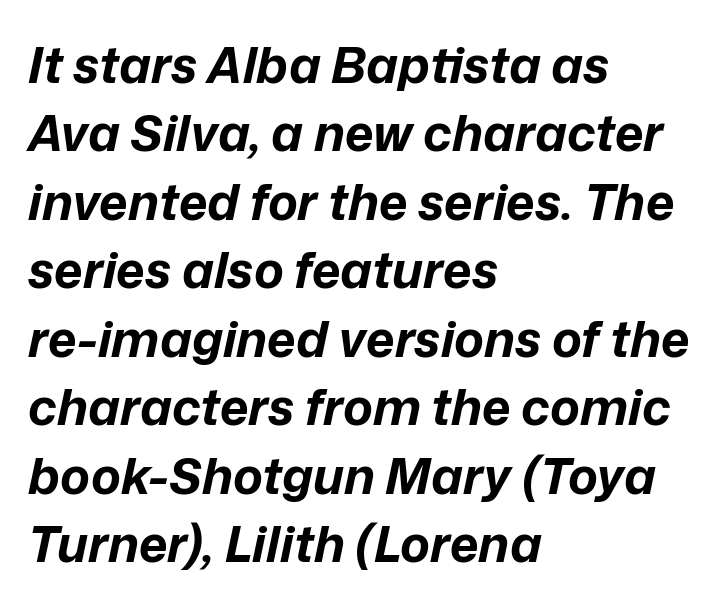
{"italic": "yes", "lean": "right", "slant_degrees": 12, "bold": "yes", "weight": "bold", "width": "normal", "stroke_contrast": "low", "x_height": "medium", "monospaced": "no", "underline": "no", "align": "left", "line_spacing": "normal", "line_spacing_ratio": 1.37, "letter_spacing": "normal", "letter_spacing_em": 0.0, "glyph_px": 50}
